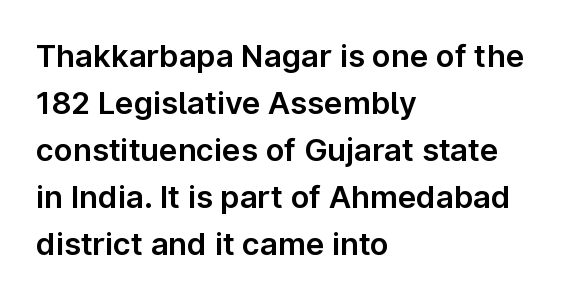
Notice how the stems are strictly vertical — no italics here. Nope, no serifs anywhere on these letters. The rows are spaced the way most documents space them. Glyph-to-glyph distance matches everyday printed text. The face used here is proportionally spaced, like ordinary book or web type.
